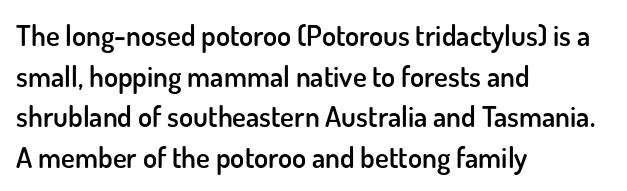
Q: Is the text bold? A: Semi-bold.
Q: Is the text italic (slanted)? A: No, it is upright.
Q: Is the typeface a serif or a sans-serif typeface? A: Sans-serif.
Q: Is the text underlined? A: No.
Q: How is the paragraph aligned? A: Left-aligned.
Q: Is the spacing between letters normal or unusually wide? A: Normal.
Q: Is the spacing between lines tight, normal or loose? A: Normal.
Q: Width (condensed, normal, or wide)? A: Normal.
Q: Stroke contrast? A: Low.
Q: x-height? A: Small.
Q: Monospaced? A: No.
